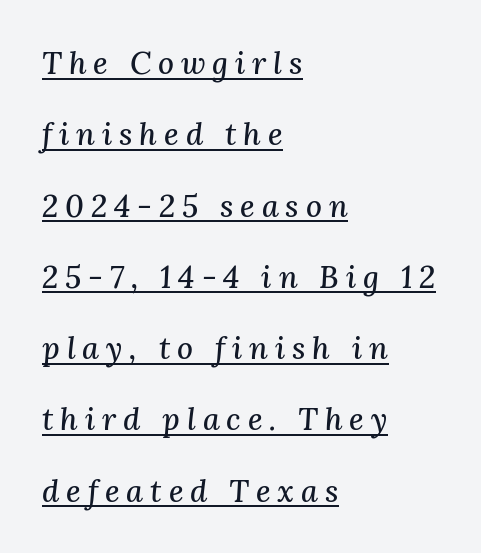
The image shows 31 px serif type, italic (leaning right); set left-aligned, loose line spacing (2.3x), unusually wide letter spacing (+0.22 em), underlined; medium stroke contrast and a medium x-height.
